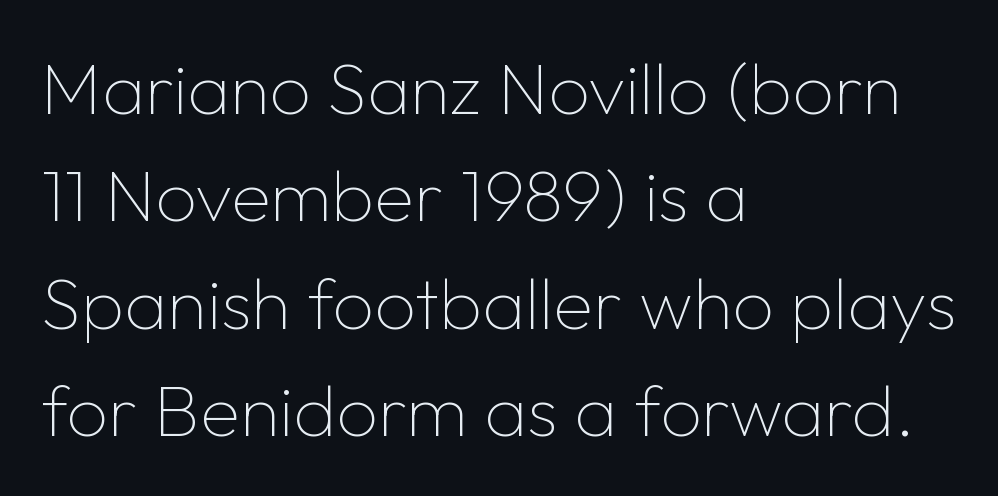
Q: Is the text bold? A: No.
Q: Is the text italic (slanted)? A: No, it is upright.
Q: Is the typeface a serif or a sans-serif typeface? A: Sans-serif.
Q: Is the text underlined? A: No.
Q: How is the paragraph aligned? A: Left-aligned.
Q: Is the spacing between letters normal or unusually wide? A: Normal.
Q: Is the spacing between lines tight, normal or loose? A: Normal.
Q: Width (condensed, normal, or wide)? A: Normal.
Q: Stroke contrast? A: Low.
Q: x-height? A: Medium.
Q: Monospaced? A: No.
